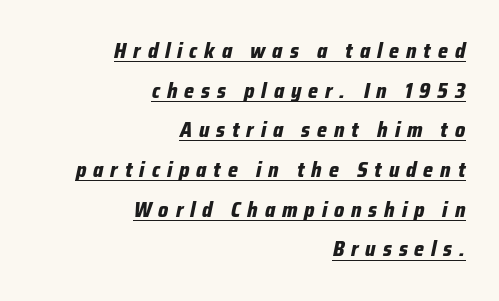
Q: Is the text bold? A: Yes.
Q: Is the text italic (slanted)? A: Yes, it leans right by about 12 degrees.
Q: Is the text underlined? A: Yes.
Q: How is the paragraph aligned? A: Right-aligned.
Q: Is the spacing between letters normal or unusually wide? A: Unusually wide.
